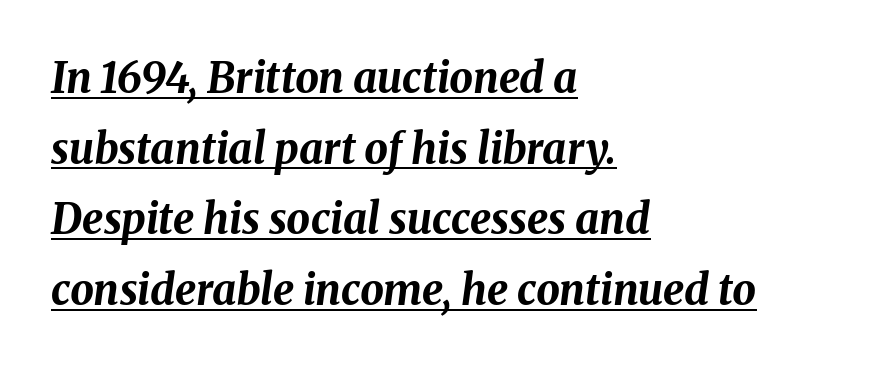
Q: Is the text bold? A: Yes.
Q: Is the text italic (slanted)? A: Yes, it leans right by about 8 degrees.
Q: Is the text underlined? A: Yes.
Q: How is the paragraph aligned? A: Left-aligned.
Q: Is the spacing between letters normal or unusually wide? A: Normal.
Q: Is the spacing between lines tight, normal or loose? A: Normal.
Q: Width (condensed, normal, or wide)? A: Normal.
Q: Stroke contrast? A: Medium.
Q: x-height? A: Medium.
Q: Monospaced? A: No.
